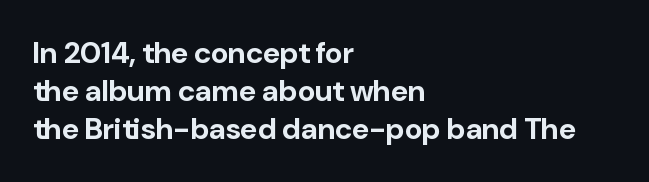
Q: Is the text bold? A: Yes.
Q: Is the text italic (slanted)? A: No, it is upright.
Q: Is the typeface a serif or a sans-serif typeface? A: Sans-serif.
Q: Is the text underlined? A: No.
Q: How is the paragraph aligned? A: Left-aligned.
Q: Is the spacing between letters normal or unusually wide? A: Normal.
Q: Is the spacing between lines tight, normal or loose? A: Normal.
Q: Width (condensed, normal, or wide)? A: Normal.
Q: Stroke contrast? A: Low.
Q: x-height? A: Medium.
Q: Monospaced? A: No.
